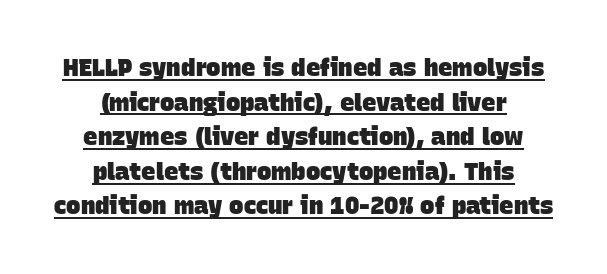
{"bold": "yes", "underline": "yes", "align": "center", "line_spacing": "normal", "line_spacing_ratio": 1.44, "letter_spacing": "normal", "letter_spacing_em": 0.0, "glyph_px": 24}
